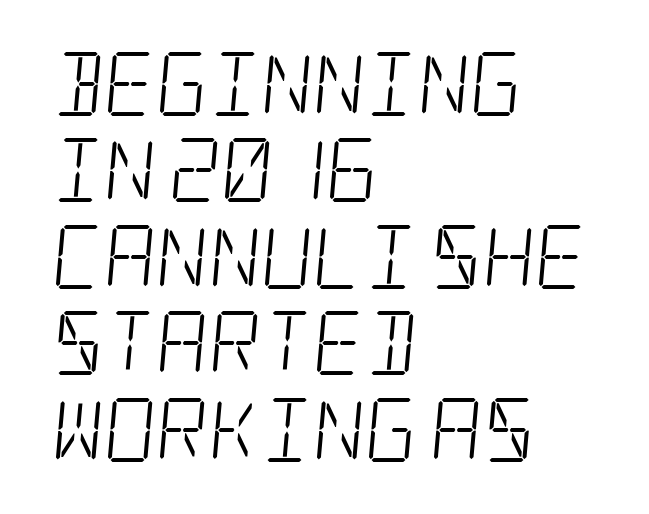
Is there much room between lines? A standard amount, neither cramped nor airy. The string is rendered with underlining switched off. Typeset ragged right — the left edge is the straight one. Compared with a typical body face, this is equally light or lighter still.
